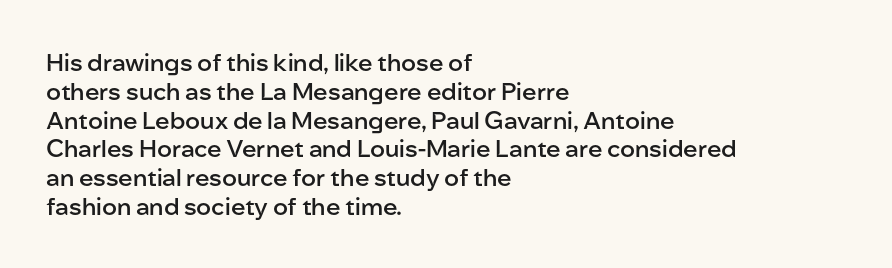
The image shows 24 px text type, upright; set left-aligned, line spacing 1.2x, normal letter spacing, not underlined.
